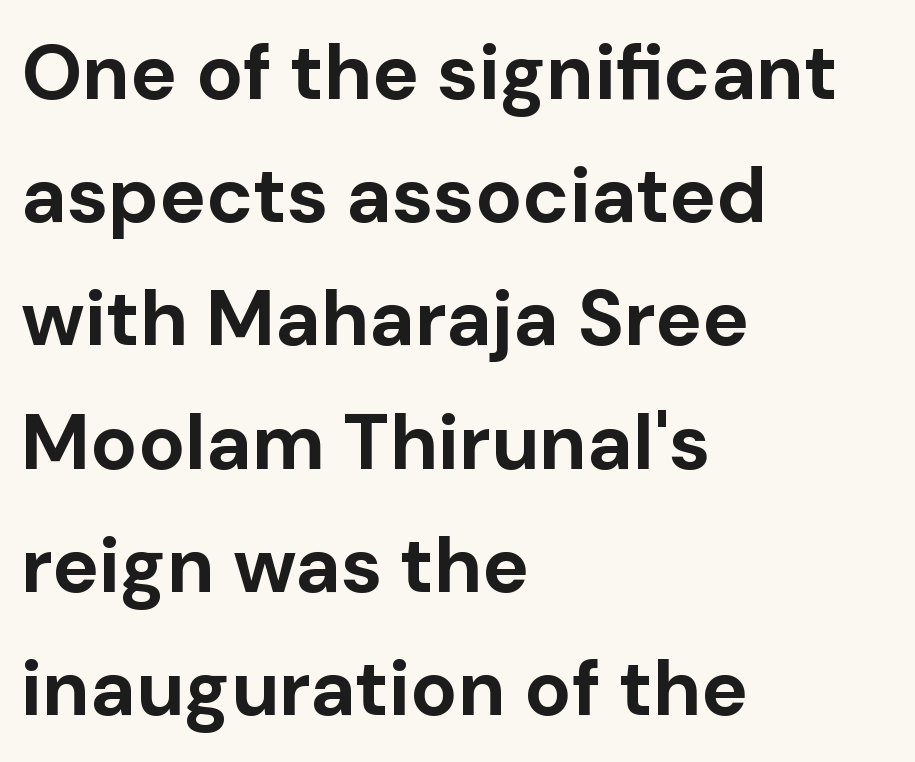
The image shows 78 px bold sans-serif type, upright; set left-aligned, normal line spacing (1.58x), normal letter spacing, not underlined; low stroke contrast and a medium x-height.
